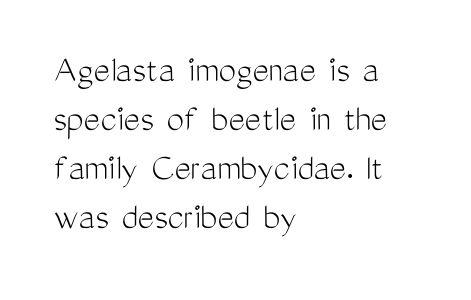
{"serif": "no", "italic": "no", "bold": "no", "weight": "light", "width": "condensed", "stroke_contrast": "medium", "x_height": "medium", "monospaced": "no", "underline": "no", "align": "left", "line_spacing": "normal", "line_spacing_ratio": 1.26, "letter_spacing": "normal", "letter_spacing_em": 0.0, "glyph_px": 39}
